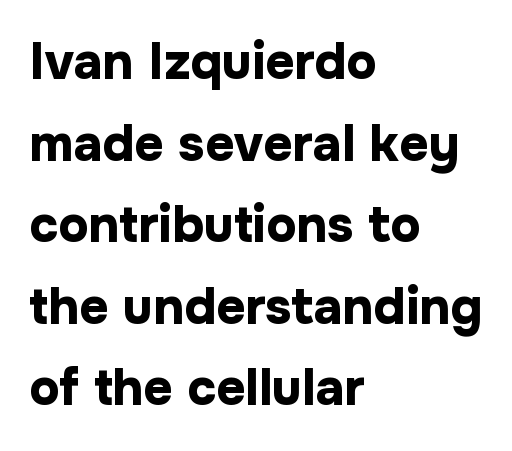
No extra tracking has been applied to these lines. The passage shown is emphatically bold. Note the varied advance widths — an 'i' is clearly narrower than an 'm'. Horizontal alignment here is leftward, the default for most running prose.
